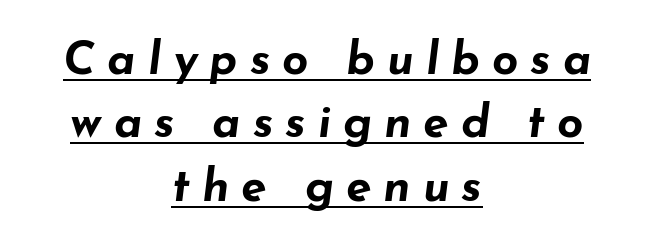
{"italic": "yes", "lean": "right", "slant_degrees": 7, "bold": "yes", "weight": "bold", "width": "wide", "stroke_contrast": "low", "x_height": "small", "monospaced": "no", "underline": "yes", "align": "center", "line_spacing": "normal", "line_spacing_ratio": 1.38, "letter_spacing": "wide", "letter_spacing_em": 0.26, "glyph_px": 46}
